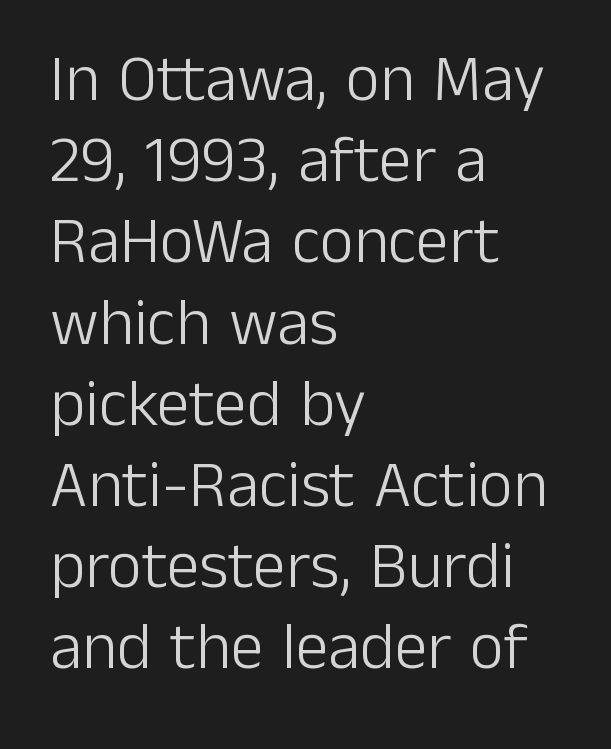
The passage shown is not bold in any degree. The letters advance in unequal steps, a hallmark of proportional type. Every row of glyphs begins at an identical x-position on the left. Observe the ordinary spacing: letters are neighbours, not strangers. The zone under the glyphs is completely vacant. The typeface chosen for these lines omits serifs.
